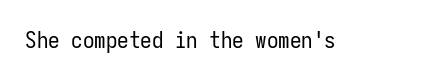
Q: Is the text bold? A: No.
Q: Is the text italic (slanted)? A: No, it is upright.
Q: Is the text underlined? A: No.
Q: Is the spacing between letters normal or unusually wide? A: Normal.
